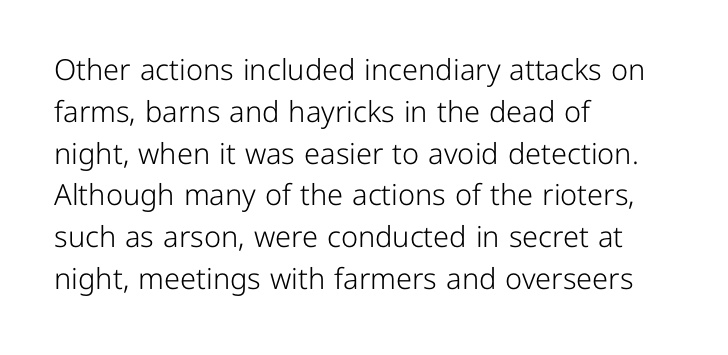
Tall strokes in this sample are plumb rather than angled. No feet cap the strokes, marking this as sans-serif type. Glance below the letters and you will spot only blank space. Every row of glyphs begins at an identical x-position on the left. The face used here is proportionally spaced, like ordinary book or web type. The letters sit at their default tracking, neither squeezed nor spread.
